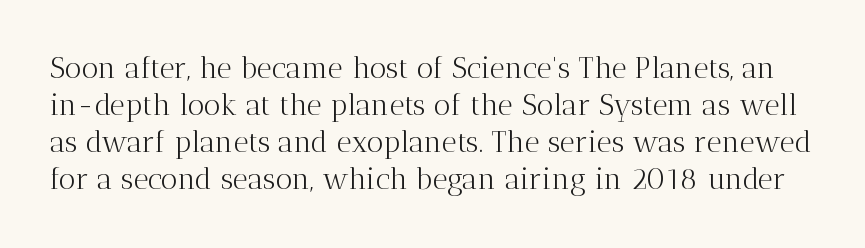
{"serif": "yes", "italic": "no", "bold": "no", "weight": "light", "width": "normal", "stroke_contrast": "medium", "x_height": "medium", "monospaced": "no", "underline": "no", "line_spacing": "normal", "line_spacing_ratio": 1.28, "letter_spacing": "normal", "letter_spacing_em": 0.0, "glyph_px": 29}
